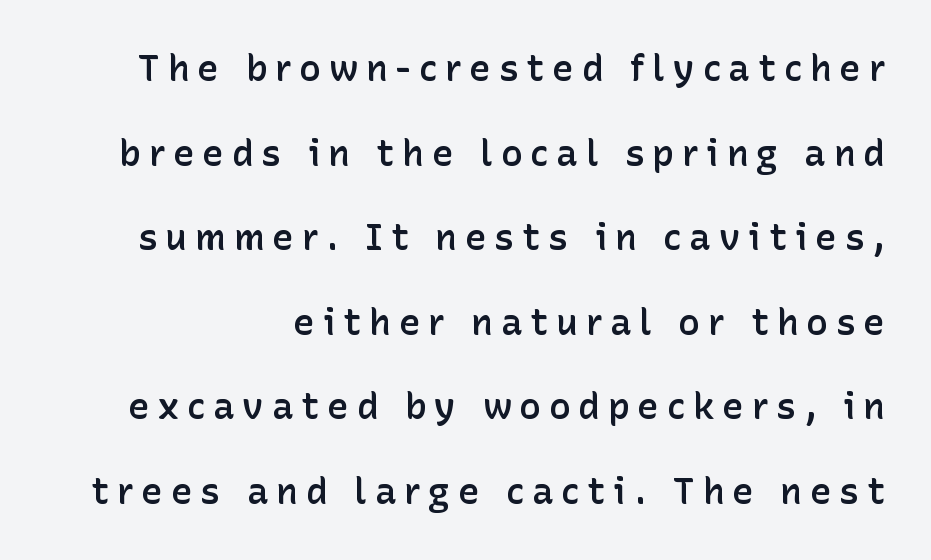
Q: Is the text bold? A: Semi-bold.
Q: Is the text italic (slanted)? A: No, it is upright.
Q: Is the typeface a serif or a sans-serif typeface? A: Sans-serif.
Q: Is the text underlined? A: No.
Q: Is the spacing between letters normal or unusually wide? A: Unusually wide.
Q: Is the spacing between lines tight, normal or loose? A: Loose.
Q: Width (condensed, normal, or wide)? A: Normal.
Q: Stroke contrast? A: Low.
Q: x-height? A: Medium.
Q: Monospaced? A: No.
